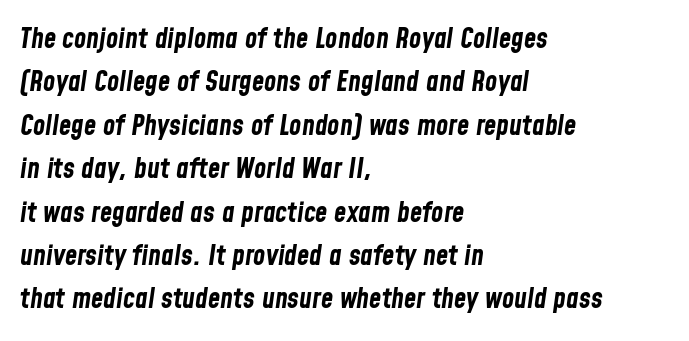
{"italic": "yes", "lean": "right", "slant_degrees": 8, "bold": "yes", "weight": "bold", "width": "condensed", "stroke_contrast": "low", "x_height": "medium", "monospaced": "no", "underline": "no", "align": "left", "line_spacing": "normal", "line_spacing_ratio": 1.55, "letter_spacing": "normal", "letter_spacing_em": 0.0, "glyph_px": 28}
